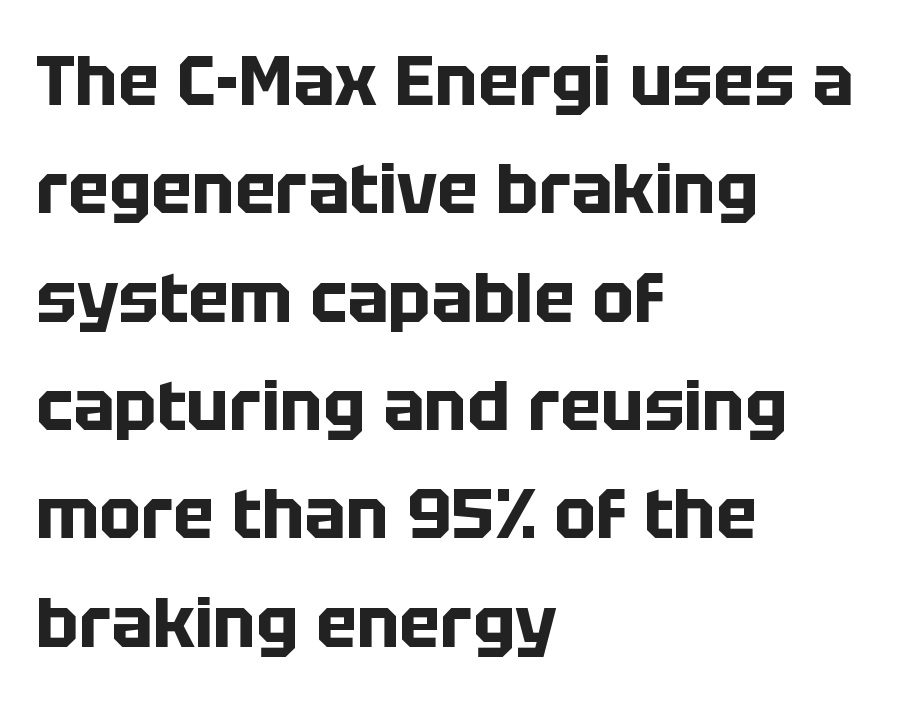
The image shows 69 px bold sans-serif type, upright; set left-aligned, normal line spacing (1.57x), normal letter spacing, not underlined; low stroke contrast and a large x-height.
